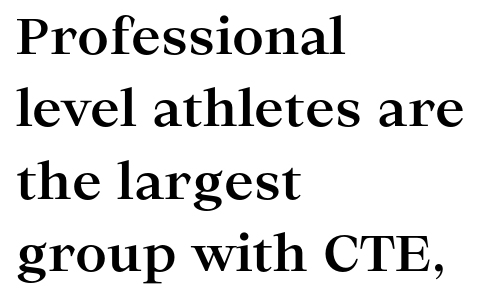
The image shows 50 px bold, wide serif type, upright; set left-aligned, normal line spacing (1.45x), normal letter spacing, not underlined; high stroke contrast and a medium x-height.
